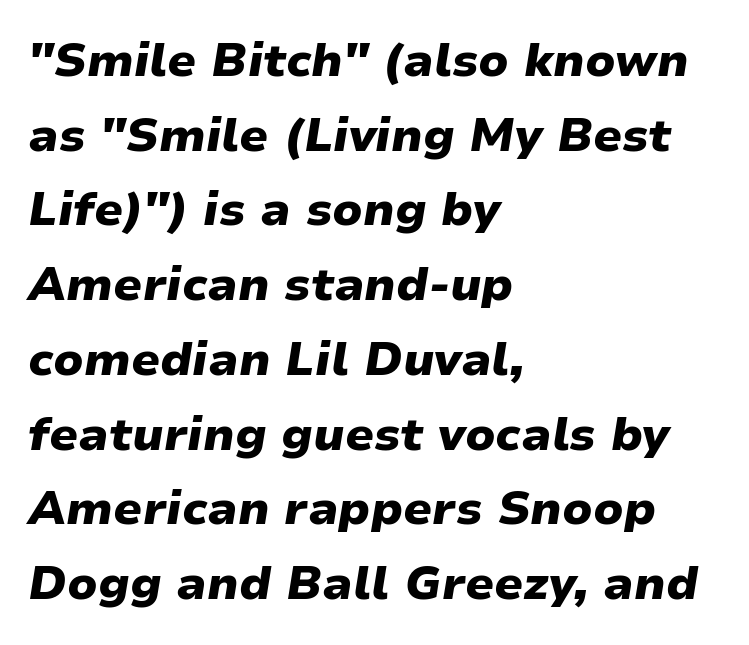
{"italic": "yes", "lean": "right", "slant_degrees": 9, "bold": "yes", "weight": "heavy", "width": "normal", "stroke_contrast": "low", "x_height": "medium", "monospaced": "no", "underline": "no", "align": "left", "line_spacing": "normal", "line_spacing_ratio": 1.59, "letter_spacing": "normal", "letter_spacing_em": 0.0, "glyph_px": 47}
